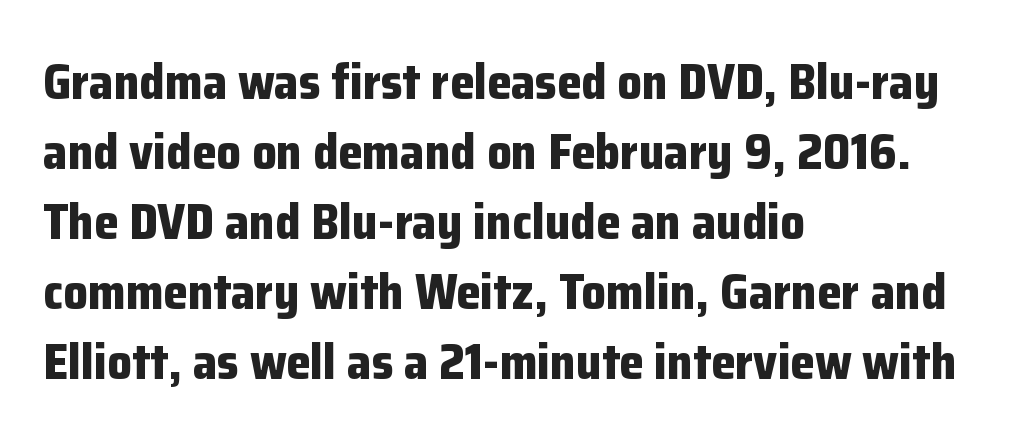
Q: Is the text bold? A: Yes.
Q: Is the text italic (slanted)? A: No, it is upright.
Q: Is the typeface a serif or a sans-serif typeface? A: Sans-serif.
Q: Is the text underlined? A: No.
Q: How is the paragraph aligned? A: Left-aligned.
Q: Is the spacing between letters normal or unusually wide? A: Normal.
Q: Is the spacing between lines tight, normal or loose? A: Normal.
Q: Width (condensed, normal, or wide)? A: Normal.
Q: Stroke contrast? A: Low.
Q: x-height? A: Medium.
Q: Monospaced? A: No.
